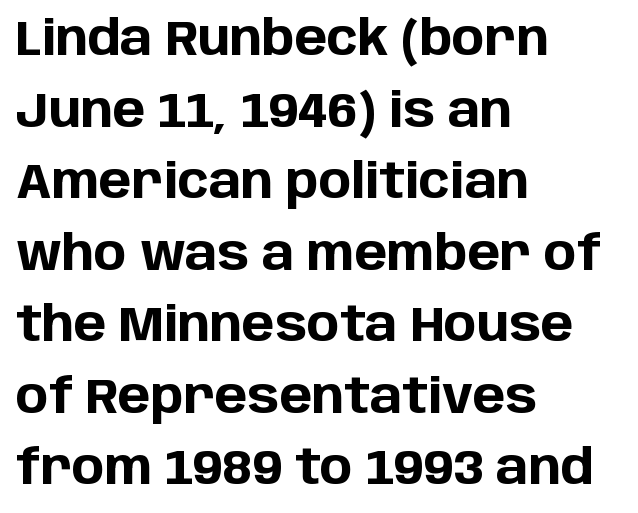
Q: Is the text bold? A: Yes.
Q: Is the text italic (slanted)? A: No, it is upright.
Q: Is the typeface a serif or a sans-serif typeface? A: Sans-serif.
Q: Is the text underlined? A: No.
Q: How is the paragraph aligned? A: Left-aligned.
Q: Is the spacing between letters normal or unusually wide? A: Normal.
Q: Is the spacing between lines tight, normal or loose? A: Normal.
Q: Width (condensed, normal, or wide)? A: Normal.
Q: Stroke contrast? A: Low.
Q: x-height? A: Large.
Q: Monospaced? A: No.
